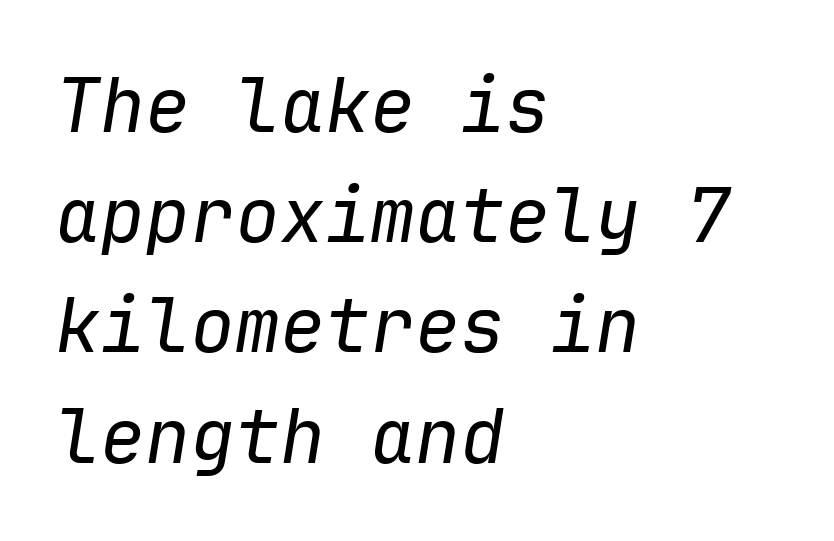
Q: Is the text bold? A: No.
Q: Is the text italic (slanted)? A: Yes, it leans right by about 9 degrees.
Q: Is the text underlined? A: No.
Q: How is the paragraph aligned? A: Left-aligned.
Q: Is the spacing between letters normal or unusually wide? A: Normal.
Q: Is the spacing between lines tight, normal or loose? A: Normal.
Q: Width (condensed, normal, or wide)? A: Normal.
Q: Stroke contrast? A: Low.
Q: x-height? A: Medium.
Q: Monospaced? A: Yes.
